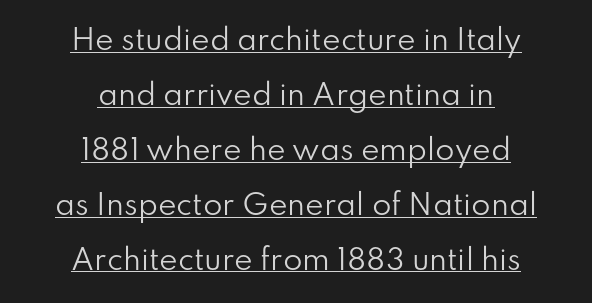
The image shows 28 px regular-weight sans-serif type, upright; set centered, loose line spacing (1.96x), normal letter spacing, underlined; low stroke contrast and a small x-height.
